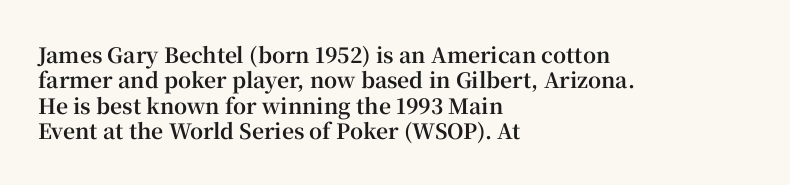
Q: Is the text bold? A: Yes.
Q: Is the text italic (slanted)? A: No, it is upright.
Q: Is the text underlined? A: No.
Q: How is the paragraph aligned? A: Left-aligned.
Q: Is the spacing between letters normal or unusually wide? A: Normal.
